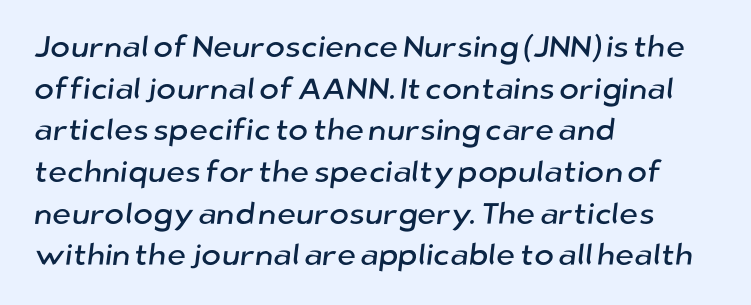
The image shows 30 px sans-serif type; set left-aligned, normal line spacing (1.39x), normal letter spacing, not underlined; low stroke contrast and a medium x-height.
